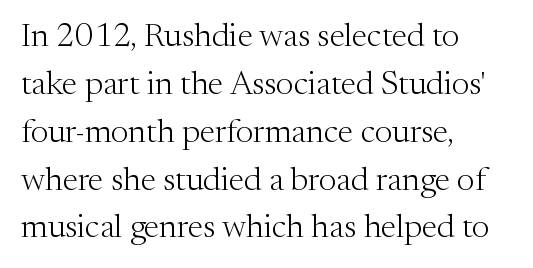
Q: Is the text bold? A: No.
Q: Is the text italic (slanted)? A: No, it is upright.
Q: Is the typeface a serif or a sans-serif typeface? A: Serif.
Q: Is the text underlined? A: No.
Q: How is the paragraph aligned? A: Left-aligned.
Q: Is the spacing between letters normal or unusually wide? A: Normal.
Q: Is the spacing between lines tight, normal or loose? A: Normal.
Q: Width (condensed, normal, or wide)? A: Normal.
Q: Stroke contrast? A: Medium.
Q: x-height? A: Medium.
Q: Monospaced? A: No.
